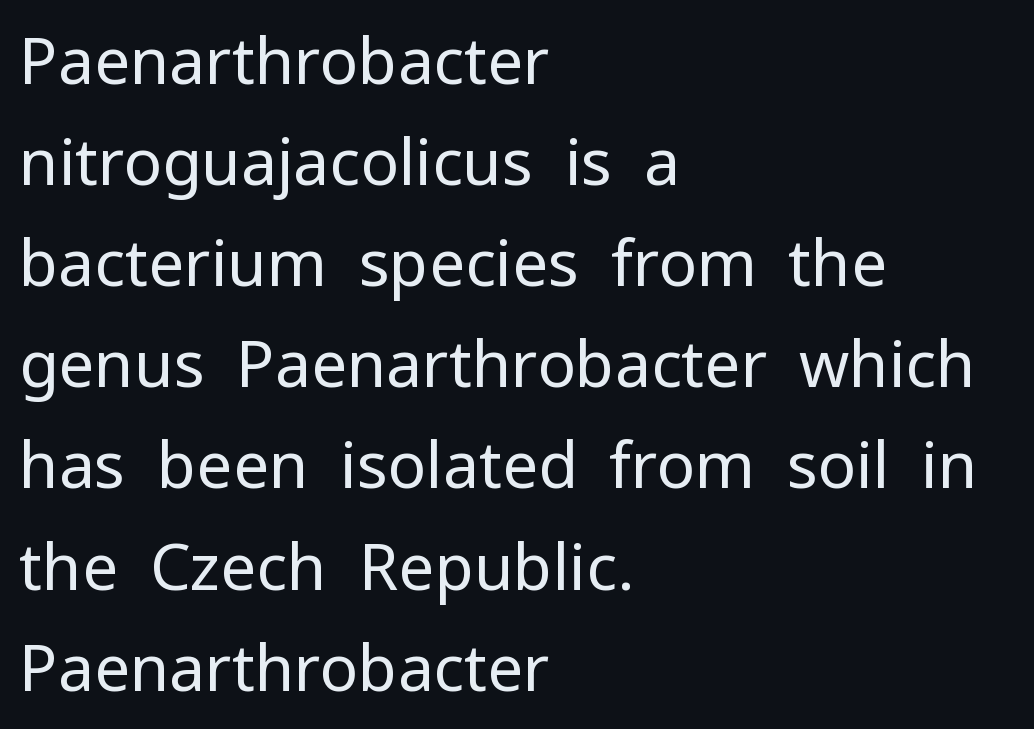
Lines of text with bare space underneath. A typesetter would label this face a sans. A normal amount of white space separates one row of letters from the next. The horizontal fit of the characters is conventional and even. In terms of posture, this sample is upright. Note the varied advance widths — an 'i' is clearly narrower than an 'm'.
